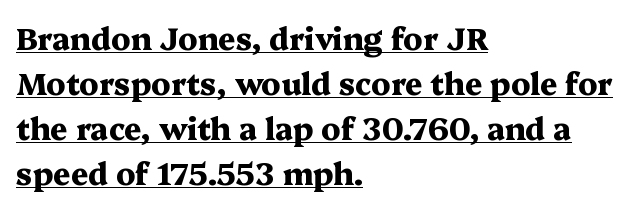
Q: Is the text bold? A: Yes.
Q: Is the text italic (slanted)? A: No, it is upright.
Q: Is the typeface a serif or a sans-serif typeface? A: Serif.
Q: Is the text underlined? A: Yes.
Q: How is the paragraph aligned? A: Left-aligned.
Q: Is the spacing between letters normal or unusually wide? A: Normal.
Q: Is the spacing between lines tight, normal or loose? A: Normal.
Q: Width (condensed, normal, or wide)? A: Wide.
Q: Stroke contrast? A: Medium.
Q: x-height? A: Medium.
Q: Monospaced? A: No.
